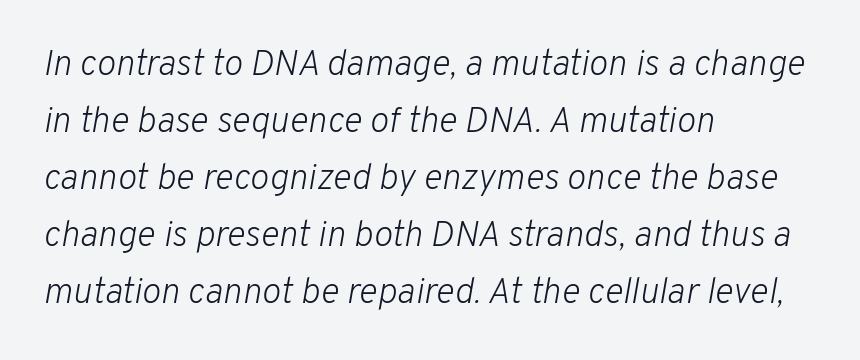
{"italic": "yes", "lean": "right", "slant_degrees": 10, "bold": "no", "weight": "light", "width": "normal", "stroke_contrast": "low", "x_height": "medium", "monospaced": "no", "underline": "no", "align": "left", "line_spacing": "normal", "line_spacing_ratio": 1.58, "letter_spacing": "normal", "letter_spacing_em": 0.0, "glyph_px": 36}
